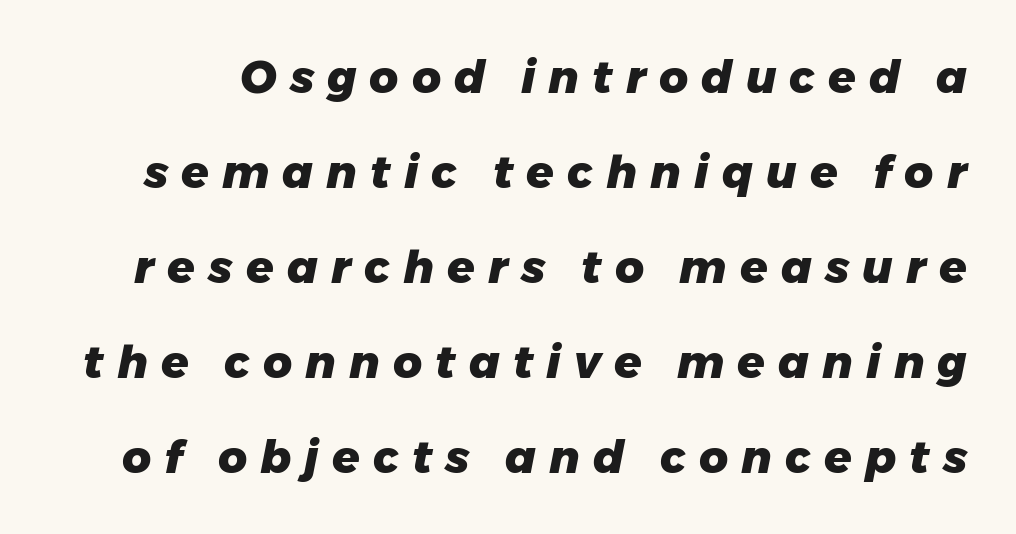
Style check: oblique. Think of a printed novel: that variable character pitch is what you see here. Letter spacing: wide. The zone under the glyphs is completely vacant.
